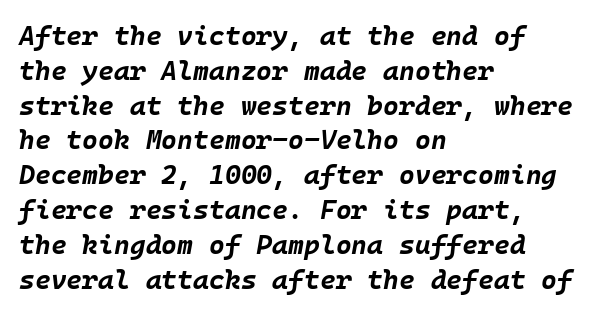
{"italic": "yes", "lean": "right", "slant_degrees": 10, "bold": "yes", "underline": "no", "align": "left", "line_spacing": "normal", "line_spacing_ratio": 1.29, "letter_spacing": "normal", "letter_spacing_em": 0.0, "glyph_px": 27}
